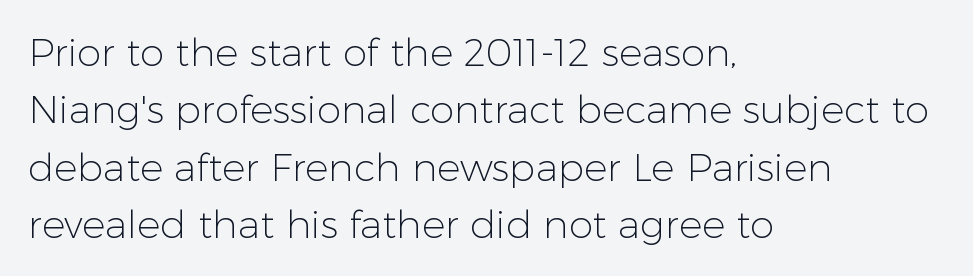
The image shows 39 px light sans-serif type, upright; set left-aligned, normal line spacing (1.47x), normal letter spacing, not underlined; low stroke contrast and a medium x-height.
